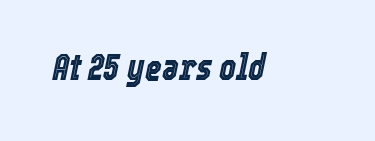
The image shows 36 px condensed type, italic (leaning right); set normal letter spacing, not underlined; a medium x-height.
